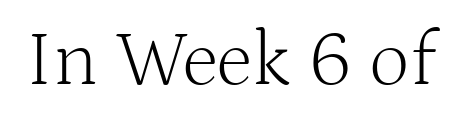
Observe the serifs anchoring each vertical stroke in this sample. No extra tracking has been applied to these lines. Rule under the text: the space is simply empty. Counters stay open thanks to moderate or lighter strokes.
